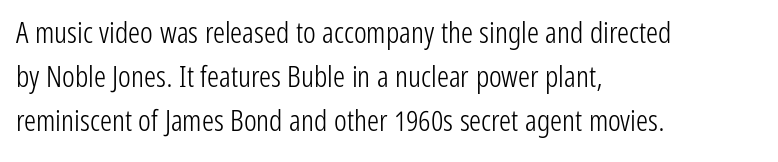
Q: Is the text bold? A: No.
Q: Is the text italic (slanted)? A: No, it is upright.
Q: Is the typeface a serif or a sans-serif typeface? A: Sans-serif.
Q: Is the text underlined? A: No.
Q: How is the paragraph aligned? A: Left-aligned.
Q: Is the spacing between letters normal or unusually wide? A: Normal.
Q: Is the spacing between lines tight, normal or loose? A: Normal.
Q: Width (condensed, normal, or wide)? A: Condensed.
Q: Stroke contrast? A: Low.
Q: x-height? A: Medium.
Q: Monospaced? A: No.
